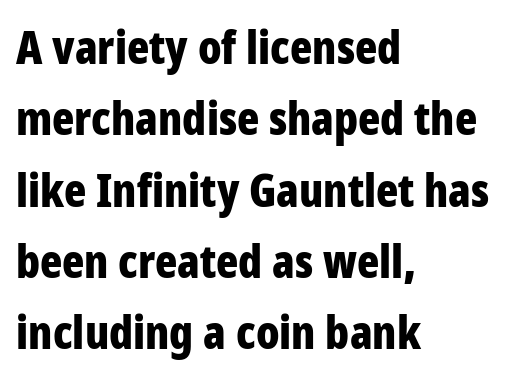
The image shows 46 px bold, condensed sans-serif type, upright; set left-aligned, normal line spacing (1.55x), normal letter spacing, not underlined; low stroke contrast and a large x-height.
